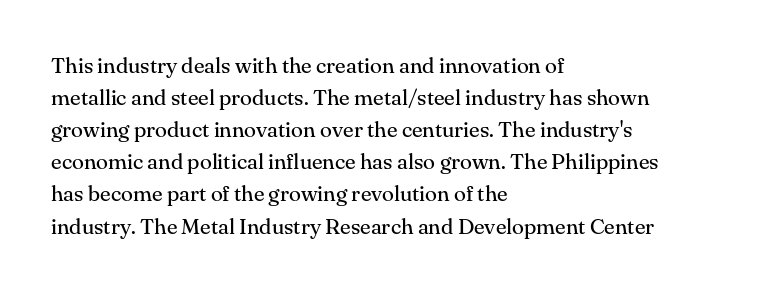
{"italic": "no", "bold": "no", "underline": "no", "align": "left", "line_spacing": "normal", "line_spacing_ratio": 1.46, "letter_spacing": "normal", "letter_spacing_em": 0.0, "glyph_px": 22}
